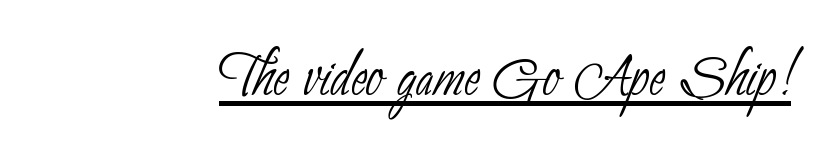
Q: Is the text bold? A: No.
Q: Is the typeface a serif or a sans-serif typeface? A: Sans-serif.
Q: Is the text underlined? A: Yes.
Q: Is the spacing between letters normal or unusually wide? A: Normal.
Q: Width (condensed, normal, or wide)? A: Condensed.
Q: Stroke contrast? A: Low.
Q: x-height? A: Small.
Q: Monospaced? A: No.
